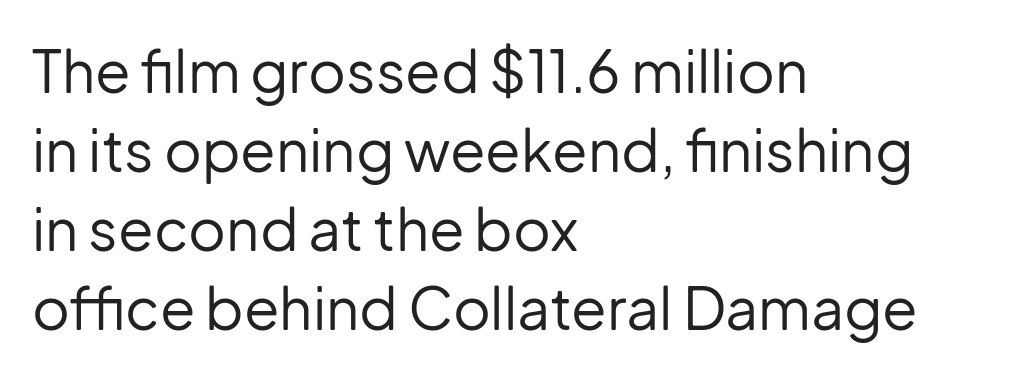
The image shows 58 px regular-weight sans-serif type, upright; set left-aligned, normal line spacing (1.36x), normal letter spacing, not underlined; low stroke contrast and a medium x-height.
